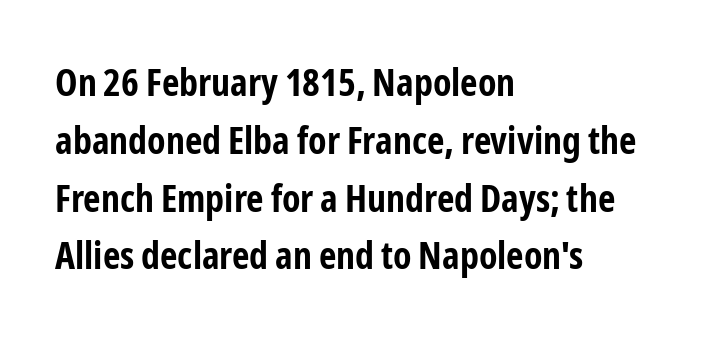
The image shows 38 px bold, condensed sans-serif type, upright; set left-aligned, normal line spacing (1.52x), normal letter spacing, not underlined; low stroke contrast and a medium x-height.
